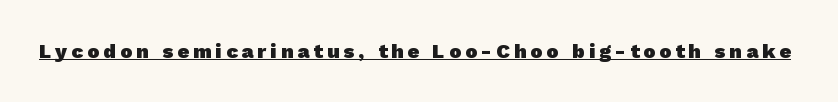
Q: Is the text bold? A: Yes.
Q: Is the text underlined? A: Yes.
Q: Is the spacing between letters normal or unusually wide? A: Unusually wide.
